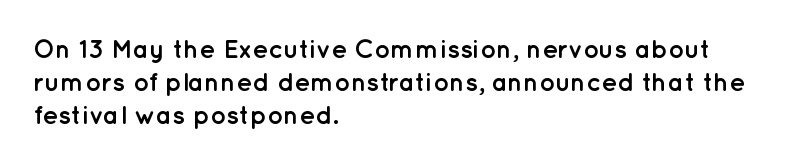
The image shows 26 px bold type, upright; set left-aligned, normal line spacing (1.26x), normal letter spacing, not underlined.
